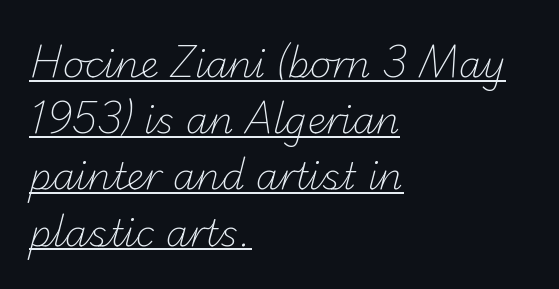
{"serif": "no", "bold": "no", "weight": "light", "width": "normal", "stroke_contrast": "low", "x_height": "small", "monospaced": "no", "underline": "yes", "align": "left", "line_spacing": "normal", "line_spacing_ratio": 1.52, "letter_spacing": "normal", "letter_spacing_em": 0.0, "glyph_px": 37}
